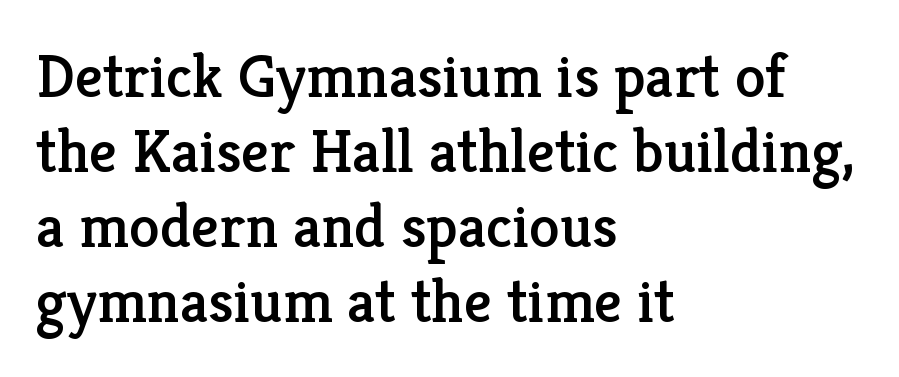
Q: Is the text italic (slanted)? A: No, it is upright.
Q: Is the typeface a serif or a sans-serif typeface? A: Serif.
Q: Is the text underlined? A: No.
Q: How is the paragraph aligned? A: Left-aligned.
Q: Is the spacing between letters normal or unusually wide? A: Normal.
Q: Width (condensed, normal, or wide)? A: Normal.
Q: Stroke contrast? A: Low.
Q: x-height? A: Medium.
Q: Monospaced? A: No.
